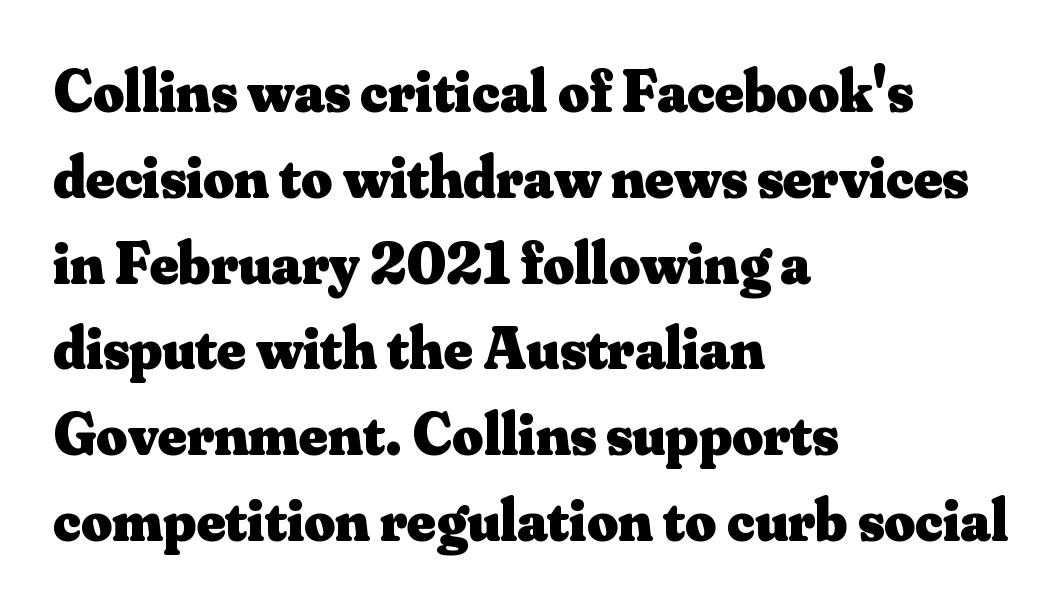
{"serif": "yes", "italic": "no", "bold": "yes", "weight": "heavy", "width": "normal", "stroke_contrast": "medium", "x_height": "small", "monospaced": "no", "underline": "no", "align": "left", "line_spacing": "normal", "line_spacing_ratio": 1.43, "letter_spacing": "normal", "letter_spacing_em": 0.0, "glyph_px": 60}
